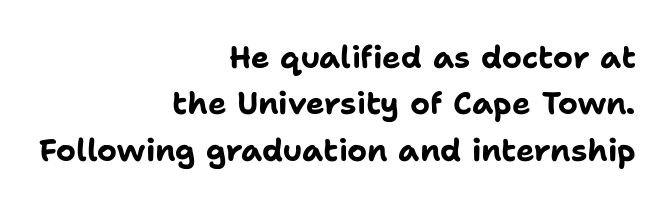
The image shows 31 px bold sans-serif type, upright; set right-aligned, normal line spacing (1.5x), normal letter spacing, not underlined; low stroke contrast and a medium x-height.
